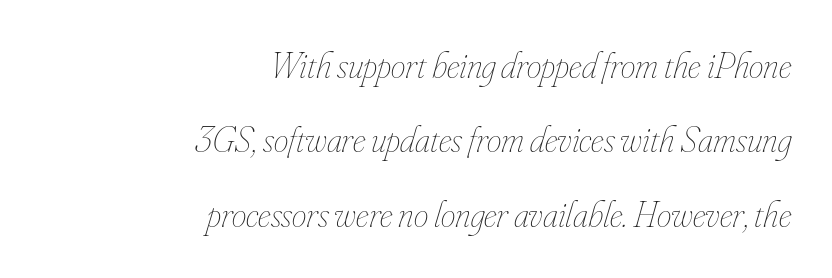
Line spacing here is loose. Nothing heavy about these letters — not bold at all. Letters rest on an invisible, unmarked baseline. What stands out about the letter spacing? Nothing — it is the standard amount. Observe the lean: these are italic letterforms.
